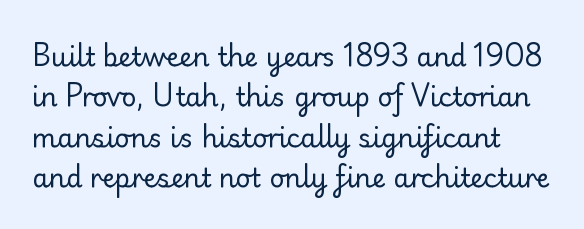
Is there any slant? The stems are plumb. The words here are not underlined. A quiet, ordinary-to-light weight characterises the typeface. The tracking reads as untouched default to a designer's eye.
